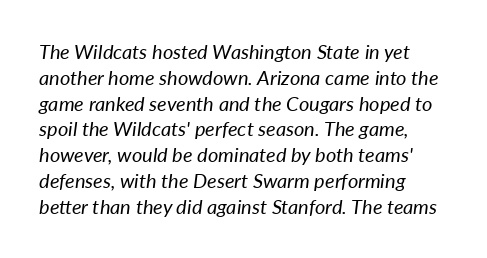
{"italic": "yes", "lean": "right", "slant_degrees": 7, "bold": "no", "underline": "no", "align": "left", "line_spacing": "normal", "line_spacing_ratio": 1.29, "letter_spacing": "normal", "letter_spacing_em": 0.0, "glyph_px": 20}
